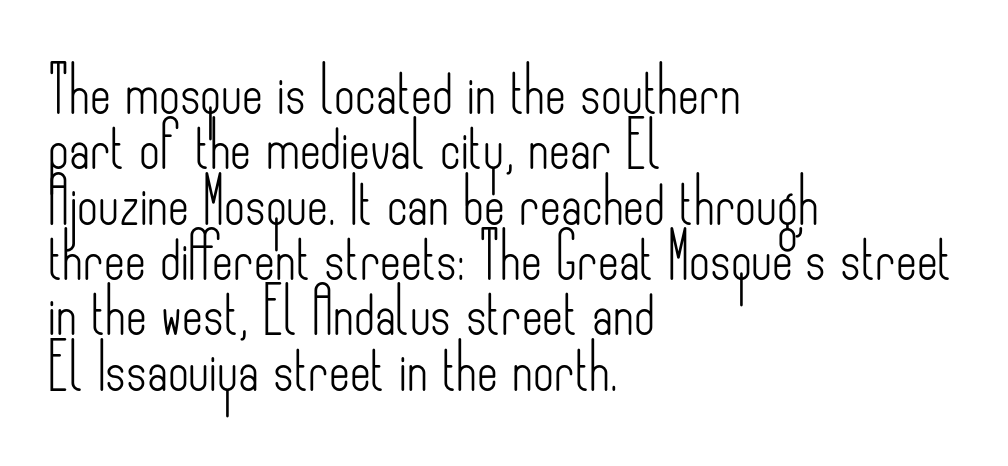
Spacing between characters is what you'd get straight out of the box. Type without underlining. This sample has the flowing, uneven cadence of proportional lettering. Is the type heavy? It reads as light-to-regular instead. If you drew a line through each stem, it would be perfectly vertical. The rendering shows plain stroke endings on the letterforms — a sans-serif design.
